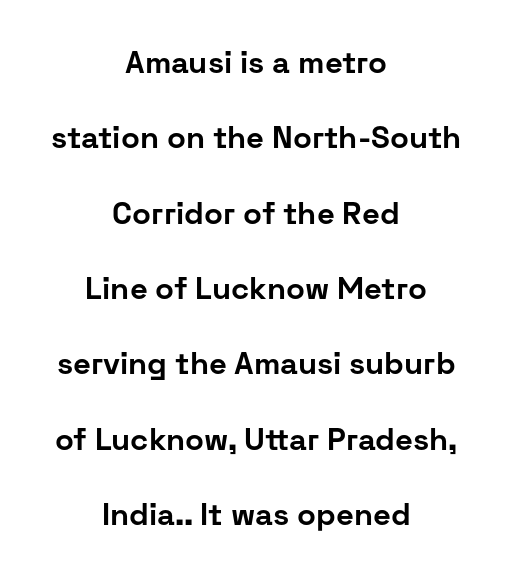
Q: Is the text bold? A: Yes.
Q: Is the text italic (slanted)? A: No, it is upright.
Q: Is the typeface a serif or a sans-serif typeface? A: Sans-serif.
Q: Is the text underlined? A: No.
Q: How is the paragraph aligned? A: Centered.
Q: Is the spacing between letters normal or unusually wide? A: Normal.
Q: Is the spacing between lines tight, normal or loose? A: Loose.
Q: Width (condensed, normal, or wide)? A: Normal.
Q: Stroke contrast? A: Low.
Q: x-height? A: Medium.
Q: Monospaced? A: No.
